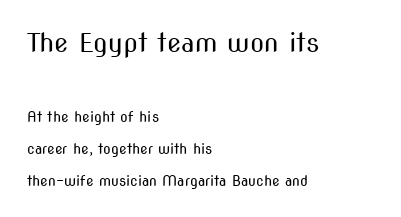
{"italic": "no", "bold": "no", "underline": "no", "align": "left", "line_spacing": "loose", "line_spacing_ratio": 2.3, "letter_spacing": "normal", "letter_spacing_em": 0.0, "larger_block": "first", "size_ratio": 1.86, "glyph_px": 26}
